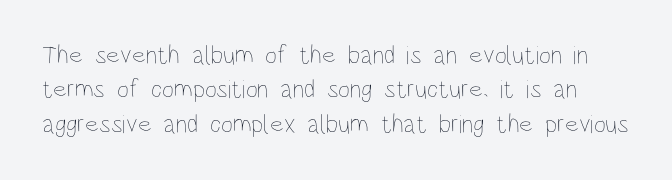
Q: Is the text bold? A: No.
Q: Is the text italic (slanted)? A: No, it is upright.
Q: Is the text underlined? A: No.
Q: Is the spacing between letters normal or unusually wide? A: Normal.
Q: Is the spacing between lines tight, normal or loose? A: Normal.
